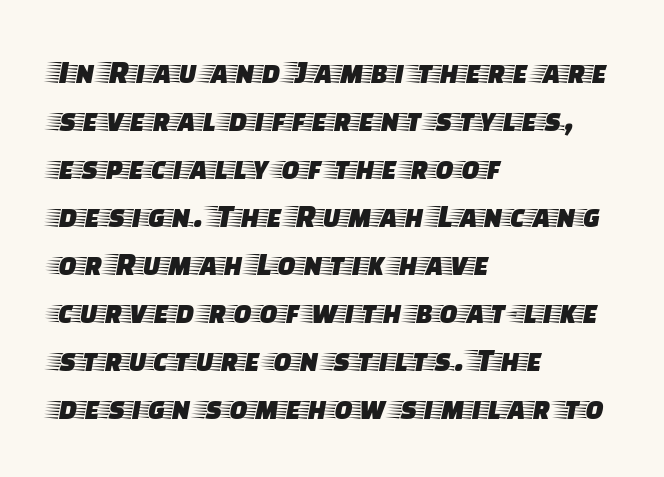
The rendering keeps characters at their native spacing. Do the characters align in a grid? No, the font is proportional. A normal amount of white space separates one row of letters from the next. Leftover space on each line is placed entirely after the last word. Note: serifs present on the glyphs.
